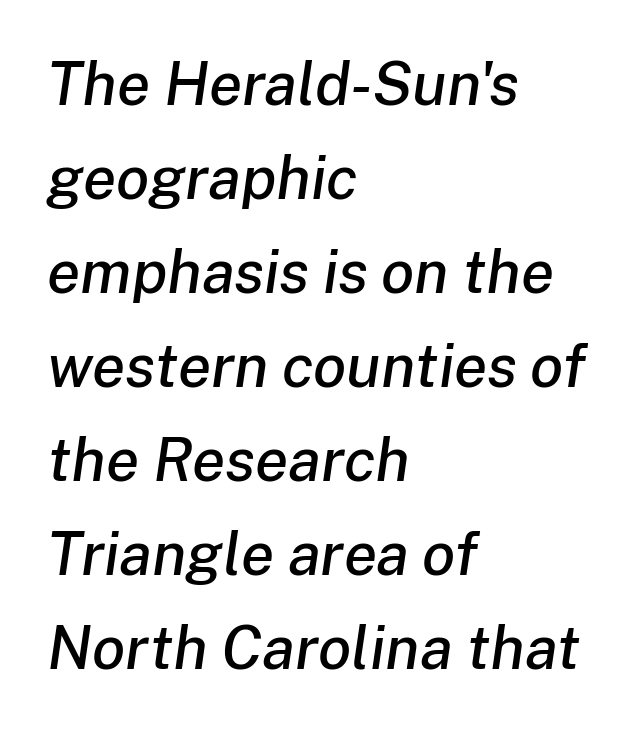
Q: Is the text italic (slanted)? A: Yes, it leans right by about 8 degrees.
Q: Is the text underlined? A: No.
Q: How is the paragraph aligned? A: Left-aligned.
Q: Is the spacing between letters normal or unusually wide? A: Normal.
Q: Is the spacing between lines tight, normal or loose? A: Normal.
Q: Width (condensed, normal, or wide)? A: Normal.
Q: Stroke contrast? A: Low.
Q: x-height? A: Medium.
Q: Monospaced? A: No.
